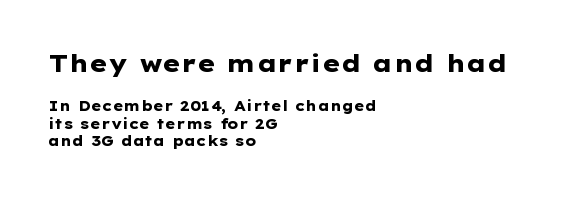
The image shows 24 px bold type, upright; set left-aligned, normal line spacing (1.25x), normal letter spacing, not underlined; the first (top) block is 1.71x larger.
